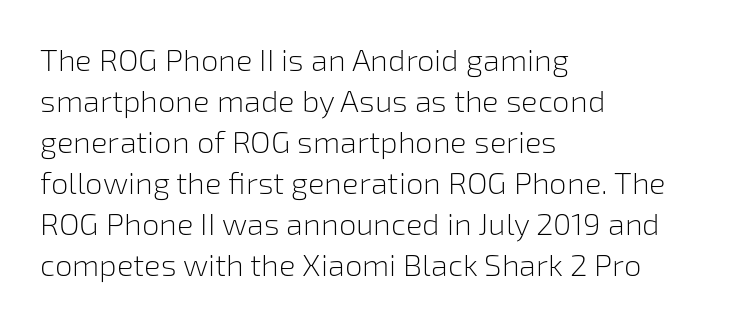
{"serif": "no", "italic": "no", "bold": "no", "weight": "light", "width": "normal", "stroke_contrast": "low", "x_height": "medium", "monospaced": "no", "underline": "no", "align": "left", "line_spacing": "normal", "line_spacing_ratio": 1.32, "letter_spacing": "normal", "letter_spacing_em": 0.0, "glyph_px": 31}
